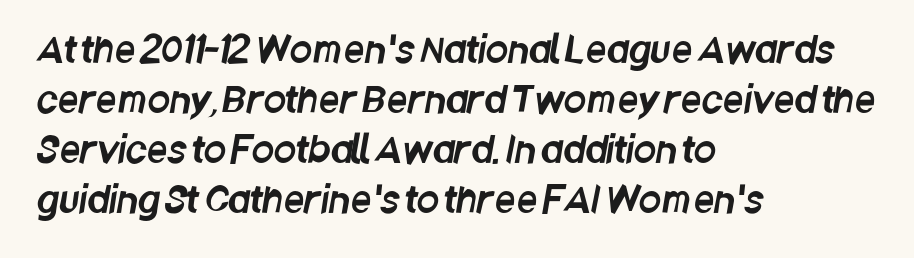
Q: Is the typeface a serif or a sans-serif typeface? A: Sans-serif.
Q: Is the text underlined? A: No.
Q: How is the paragraph aligned? A: Left-aligned.
Q: Is the spacing between letters normal or unusually wide? A: Normal.
Q: Is the spacing between lines tight, normal or loose? A: Normal.
Q: Width (condensed, normal, or wide)? A: Condensed.
Q: Stroke contrast? A: Low.
Q: x-height? A: Large.
Q: Monospaced? A: No.
